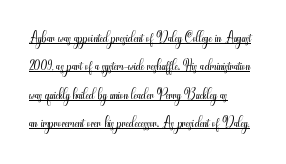
The image shows 20 px text type; set left-aligned, normal line spacing (1.42x), normal letter spacing, underlined.
